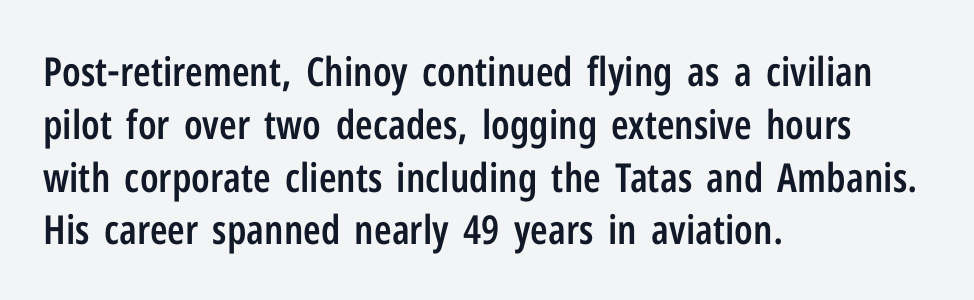
{"serif": "no", "italic": "no", "bold": "semi", "weight": "semibold", "width": "condensed", "stroke_contrast": "low", "x_height": "medium", "monospaced": "no", "underline": "no", "align": "left", "line_spacing": "normal", "line_spacing_ratio": 1.32, "letter_spacing": "normal", "letter_spacing_em": 0.0, "glyph_px": 40}
